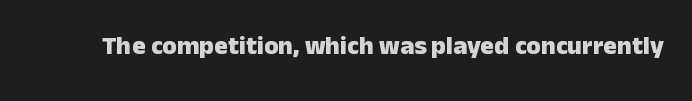
Only glyphs here, with clear space below each row. Rendered with straight, roman letterforms. The glyphs have the mass of a bold cut. Observe the ordinary spacing: letters are neighbours, not strangers.
